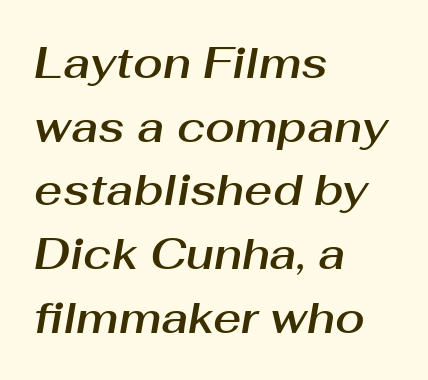
{"italic": "yes", "lean": "right", "slant_degrees": 10, "width": "normal", "stroke_contrast": "medium", "x_height": "medium", "monospaced": "no", "underline": "no", "align": "left", "line_spacing": "normal", "line_spacing_ratio": 1.48, "letter_spacing": "normal", "letter_spacing_em": 0.0, "glyph_px": 43}
